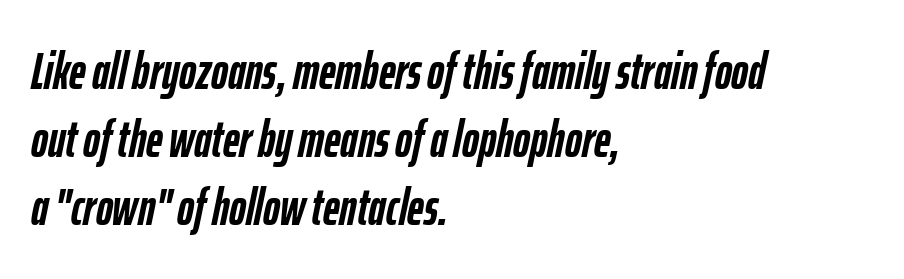
{"italic": "yes", "lean": "right", "slant_degrees": 12, "bold": "yes", "weight": "semibold", "width": "condensed", "stroke_contrast": "low", "x_height": "medium", "monospaced": "no", "underline": "no", "align": "left", "line_spacing": "normal", "line_spacing_ratio": 1.33, "letter_spacing": "normal", "letter_spacing_em": 0.0, "glyph_px": 51}
